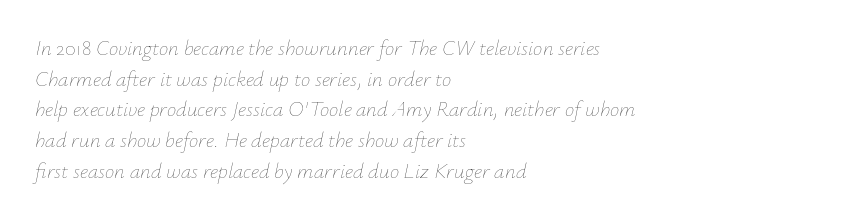
{"italic": "yes", "lean": "right", "slant_degrees": 12, "bold": "no", "underline": "no", "align": "left", "line_spacing": "normal", "line_spacing_ratio": 1.46, "letter_spacing": "normal", "letter_spacing_em": 0.0, "glyph_px": 21}
